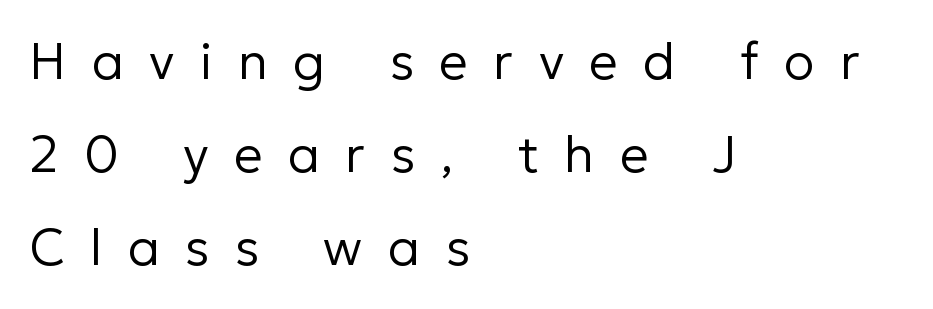
{"serif": "no", "italic": "no", "bold": "no", "weight": "regular", "width": "normal", "stroke_contrast": "low", "x_height": "medium", "monospaced": "no", "underline": "no", "align": "left", "line_spacing_ratio": 1.82, "letter_spacing": "wide", "letter_spacing_em": 0.5, "glyph_px": 51}
